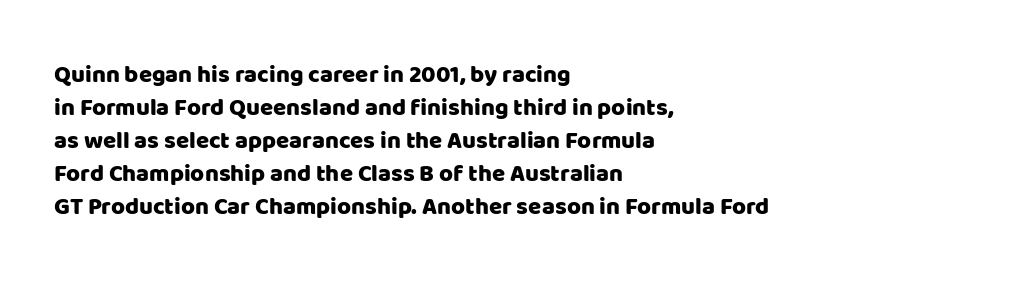
The type sits square on the baseline with zero lean. Students, observe: this is what conventionally led text looks like. Notice how the passage keeps a crisp vertical edge on the left only. Lines of text with bare space underneath.
